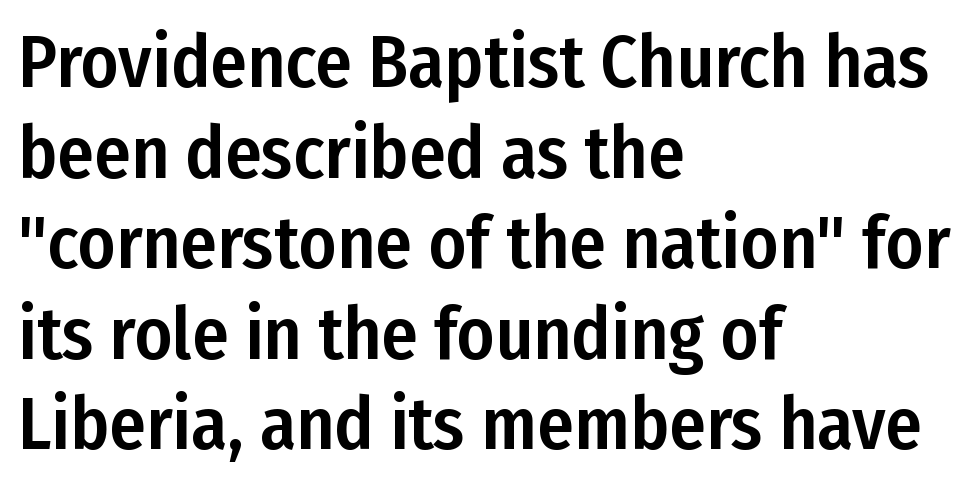
{"serif": "no", "italic": "no", "width": "condensed", "stroke_contrast": "low", "x_height": "medium", "monospaced": "no", "underline": "no", "align": "left", "line_spacing_ratio": 1.24, "letter_spacing": "normal", "letter_spacing_em": 0.0, "glyph_px": 73}
